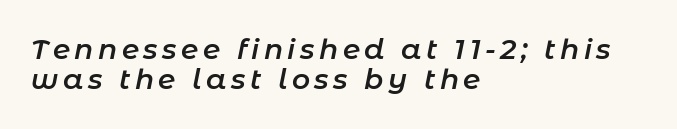
{"italic": "yes", "lean": "right", "slant_degrees": 11, "bold": "semi", "weight": "semibold", "width": "normal", "stroke_contrast": "low", "x_height": "medium", "monospaced": "no", "underline": "no", "align": "left", "line_spacing": "tight", "line_spacing_ratio": 1.08, "glyph_px": 28}
